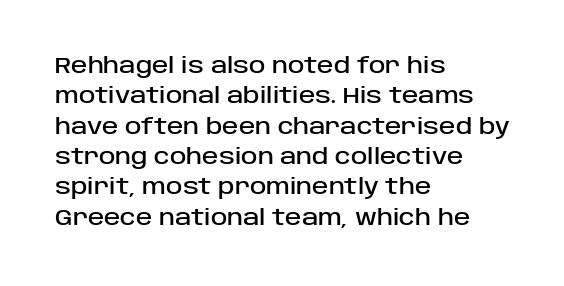
{"italic": "no", "underline": "no", "align": "left", "line_spacing": "normal", "line_spacing_ratio": 1.38, "letter_spacing": "normal", "letter_spacing_em": 0.0, "glyph_px": 22}
